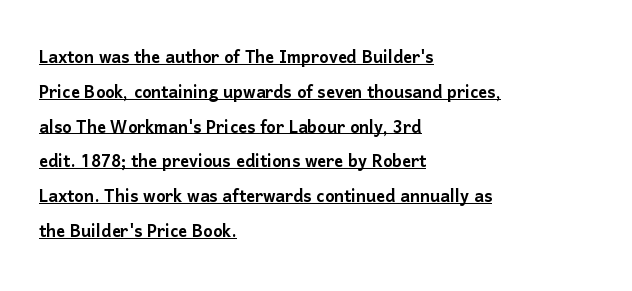
Q: Is the text italic (slanted)? A: No, it is upright.
Q: Is the text underlined? A: Yes.
Q: How is the paragraph aligned? A: Left-aligned.
Q: Is the spacing between letters normal or unusually wide? A: Normal.
Q: Is the spacing between lines tight, normal or loose? A: Normal.
